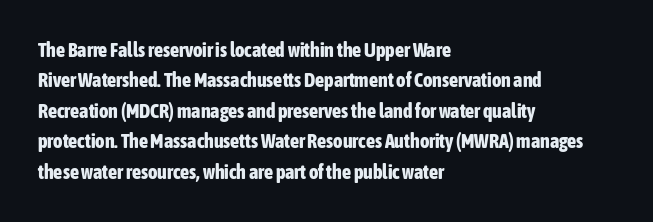
Heavy, bold letterforms. The rendering anchors every line to the left-hand side. The line-height multiplier appears to be the usual default. Style check: upright. There is no visible air inserted between adjacent glyphs. Descenders hang freely into open space.
